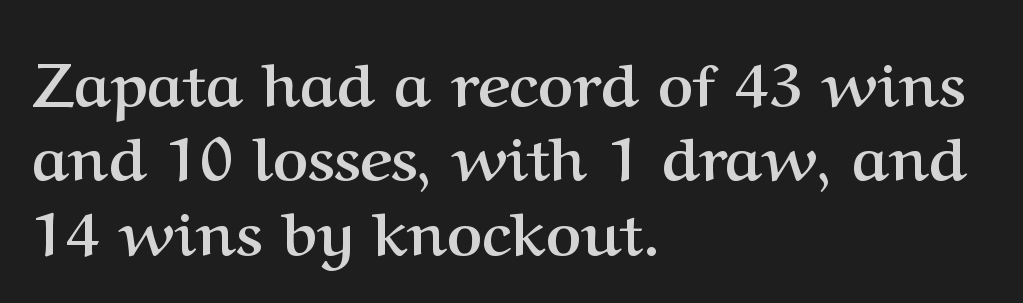
The image shows 61 px semibold serif type, upright; set left-aligned, line spacing 1.22x, normal letter spacing, not underlined; medium stroke contrast and a medium x-height.
